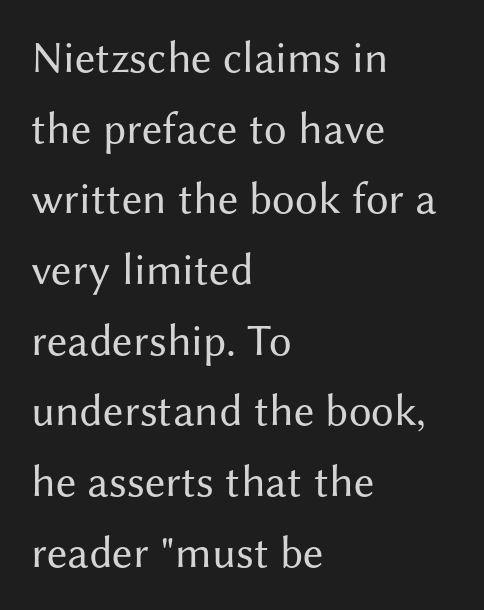
The image shows 45 px regular-weight sans-serif type, upright; set left-aligned, normal line spacing (1.57x), normal letter spacing, not underlined; medium stroke contrast and a medium x-height.
